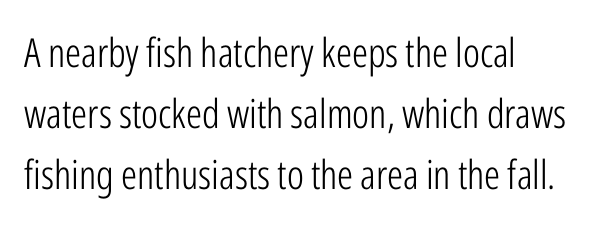
{"serif": "no", "italic": "no", "bold": "no", "weight": "light", "width": "condensed", "stroke_contrast": "low", "x_height": "medium", "monospaced": "no", "underline": "no", "align": "left", "line_spacing": "normal", "line_spacing_ratio": 1.52, "letter_spacing": "normal", "letter_spacing_em": 0.0, "glyph_px": 40}
